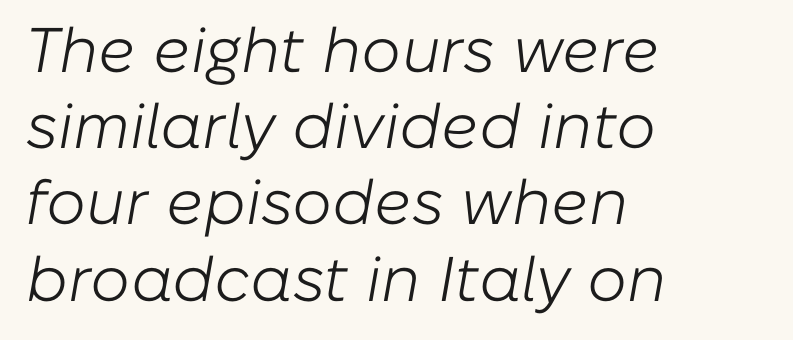
The image shows 63 px light type, italic (leaning right); set left-aligned, line spacing 1.21x, normal letter spacing, not underlined; low stroke contrast and a medium x-height.
